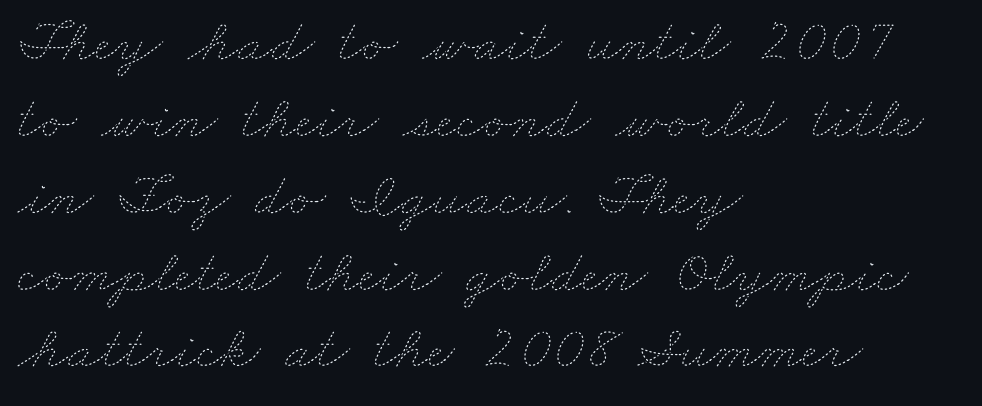
Leading matches the norm, producing a regular column. Proportional: the letters do not fall into vertical columns. Is the type heavy? It reads as light-to-regular instead. The space beneath each line is pristine and unruled. Nobody touched the tracking dial on this one. The rag falls on the right side of this text block.
